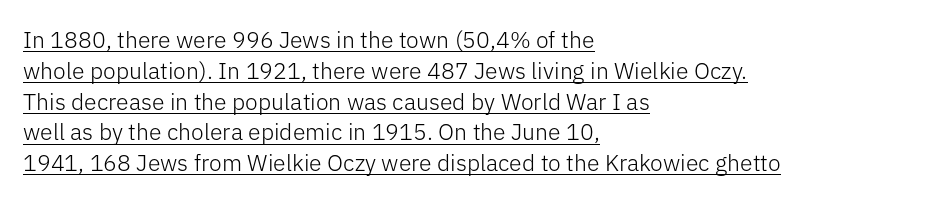
The image shows 23 px text type, upright; set left-aligned, normal line spacing (1.34x), normal letter spacing, underlined.
